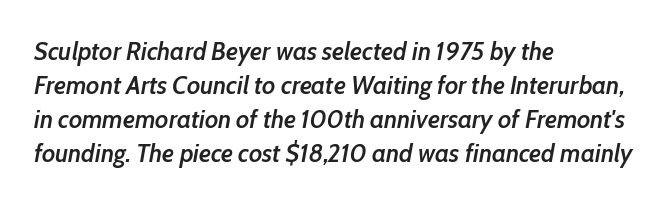
Q: Is the text bold? A: Semi-bold.
Q: Is the text italic (slanted)? A: Yes, it leans right by about 10 degrees.
Q: Is the text underlined? A: No.
Q: How is the paragraph aligned? A: Left-aligned.
Q: Is the spacing between letters normal or unusually wide? A: Normal.
Q: Is the spacing between lines tight, normal or loose? A: Normal.
